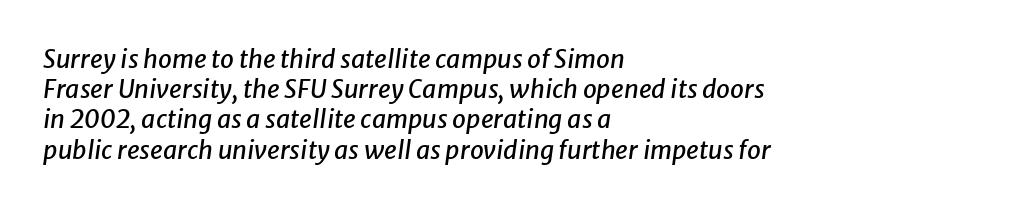
{"italic": "yes", "lean": "right", "slant_degrees": 8, "underline": "no", "align": "left", "line_spacing_ratio": 1.21, "letter_spacing": "normal", "letter_spacing_em": 0.0, "glyph_px": 25}
